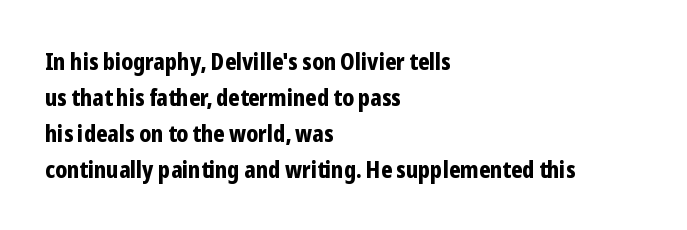
The line-height multiplier appears to be the usual default. Plain, unruled lines of type. The type is set solid horizontally, with unmodified tracking. Horizontal alignment here is leftward, the default for most running prose. Does the weight exceed regular? Yes, all the way to bold.
